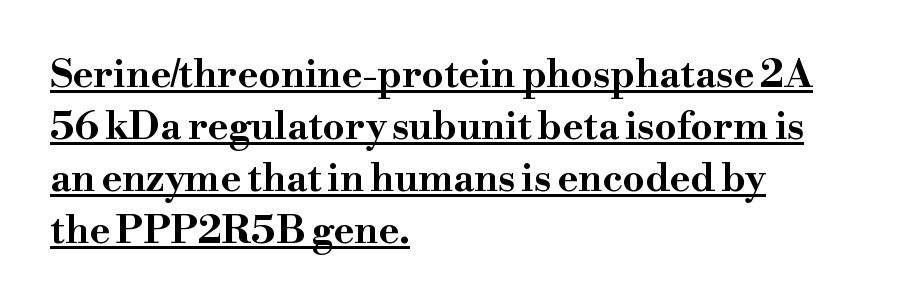
Q: Is the text bold? A: Yes.
Q: Is the text italic (slanted)? A: No, it is upright.
Q: Is the typeface a serif or a sans-serif typeface? A: Serif.
Q: Is the text underlined? A: Yes.
Q: How is the paragraph aligned? A: Left-aligned.
Q: Is the spacing between letters normal or unusually wide? A: Normal.
Q: Is the spacing between lines tight, normal or loose? A: Normal.
Q: Width (condensed, normal, or wide)? A: Wide.
Q: Stroke contrast? A: High.
Q: x-height? A: Small.
Q: Monospaced? A: No.
